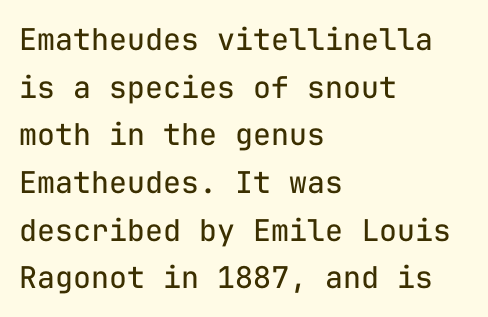
The image shows 30 px regular-weight sans-serif type, upright, monospaced; set left-aligned, normal line spacing (1.59x), normal letter spacing, not underlined; low stroke contrast and a medium x-height.
